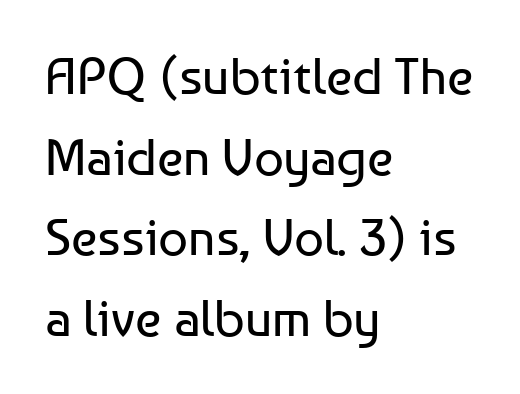
The image shows 52 px regular-weight sans-serif type, upright; set left-aligned, normal line spacing (1.55x), normal letter spacing, not underlined; low stroke contrast and a medium x-height.
